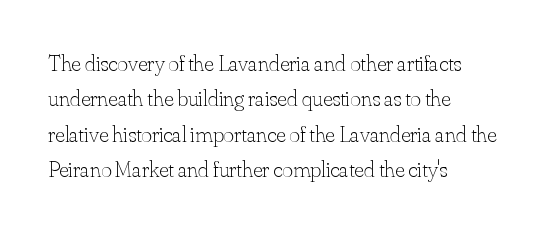
{"italic": "no", "bold": "no", "underline": "no", "align": "left", "line_spacing": "normal", "line_spacing_ratio": 1.54, "letter_spacing": "normal", "letter_spacing_em": 0.0, "glyph_px": 23}
